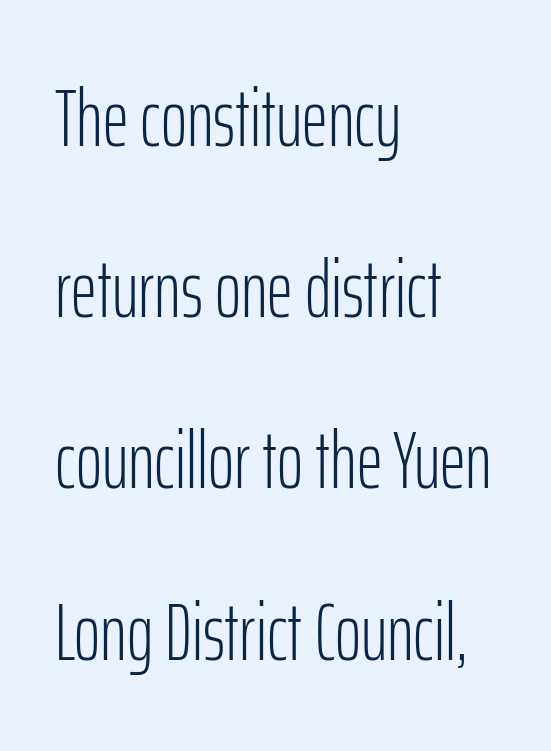
{"serif": "no", "italic": "no", "bold": "no", "weight": "light", "width": "condensed", "stroke_contrast": "low", "x_height": "medium", "monospaced": "no", "underline": "no", "align": "left", "line_spacing": "loose", "line_spacing_ratio": 2.14, "letter_spacing": "normal", "letter_spacing_em": 0.0, "glyph_px": 80}
